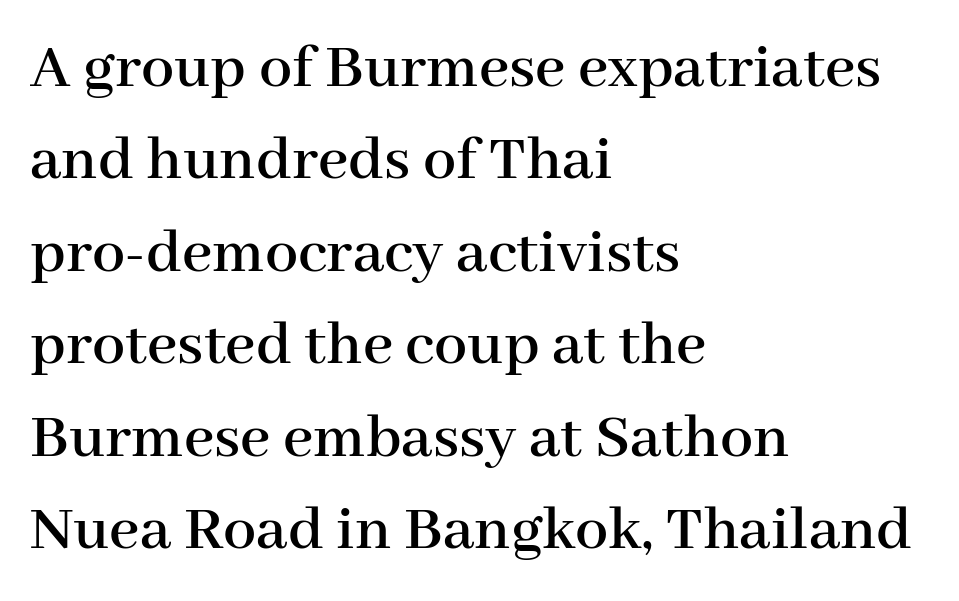
{"serif": "yes", "italic": "no", "width": "normal", "stroke_contrast": "high", "x_height": "medium", "monospaced": "no", "underline": "no", "align": "left", "line_spacing": "normal", "line_spacing_ratio": 1.4, "letter_spacing": "normal", "letter_spacing_em": 0.0, "glyph_px": 66}
